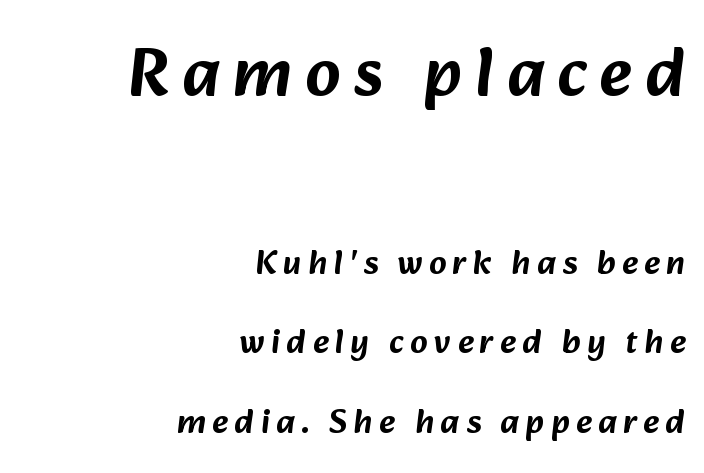
{"serif": "no", "width": "normal", "stroke_contrast": "low", "x_height": "medium", "monospaced": "no", "underline": "no", "align": "right", "line_spacing": "loose", "line_spacing_ratio": 2.34, "larger_block": "first", "size_ratio": 2.03, "glyph_px": 69}
